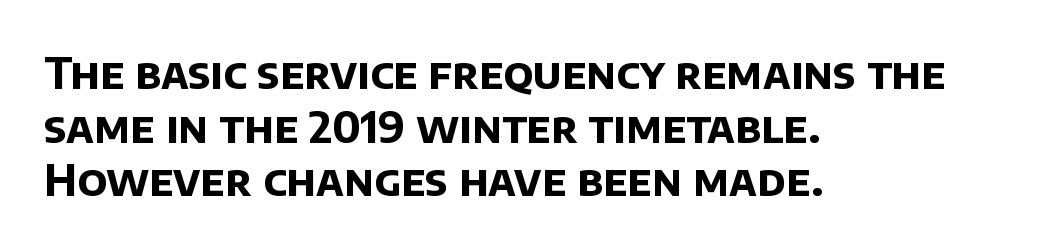
{"serif": "no", "bold": "yes", "weight": "bold", "width": "normal", "stroke_contrast": "low", "x_height": "large", "monospaced": "no", "underline": "no", "align": "left", "line_spacing": "normal", "line_spacing_ratio": 1.25, "letter_spacing": "normal", "letter_spacing_em": 0.0, "glyph_px": 43}
